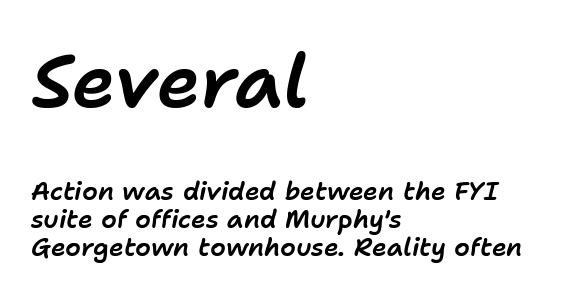
Q: Is the text italic (slanted)? A: Yes, it leans right by about 11 degrees.
Q: Is the text underlined? A: No.
Q: How is the paragraph aligned? A: Left-aligned.
Q: Is the spacing between letters normal or unusually wide? A: Normal.
Q: Is the spacing between lines tight, normal or loose? A: Tight.
Q: Which block of text is set in a larger size, the first (top) or the second (bottom)? A: The first (top) one.
Q: Width (condensed, normal, or wide)? A: Normal.
Q: Stroke contrast? A: Low.
Q: x-height? A: Medium.
Q: Monospaced? A: No.
